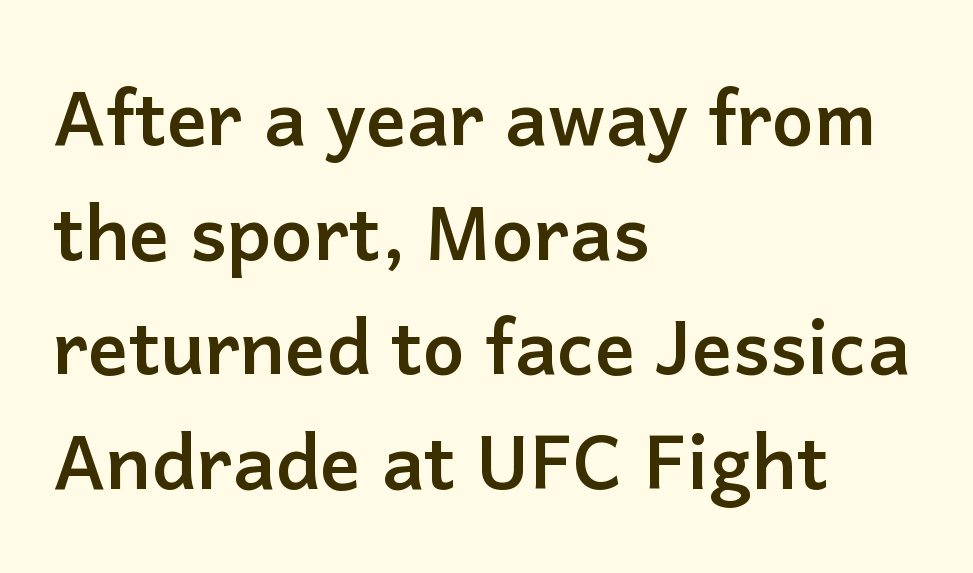
Q: Is the text bold? A: Yes.
Q: Is the text italic (slanted)? A: No, it is upright.
Q: Is the typeface a serif or a sans-serif typeface? A: Sans-serif.
Q: Is the text underlined? A: No.
Q: How is the paragraph aligned? A: Left-aligned.
Q: Is the spacing between letters normal or unusually wide? A: Normal.
Q: Is the spacing between lines tight, normal or loose? A: Normal.
Q: Width (condensed, normal, or wide)? A: Normal.
Q: Stroke contrast? A: Low.
Q: x-height? A: Medium.
Q: Monospaced? A: No.
